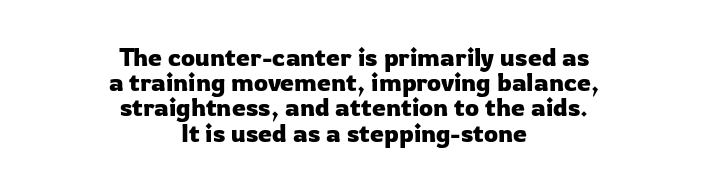
One-word summary of the alignment: center. A bare baseline throughout the passage. Posture: straight, roman, zero tilt. Default kerning and tracking; the words read as compact shapes. The leading is snug, giving the passage a crowded texture.
